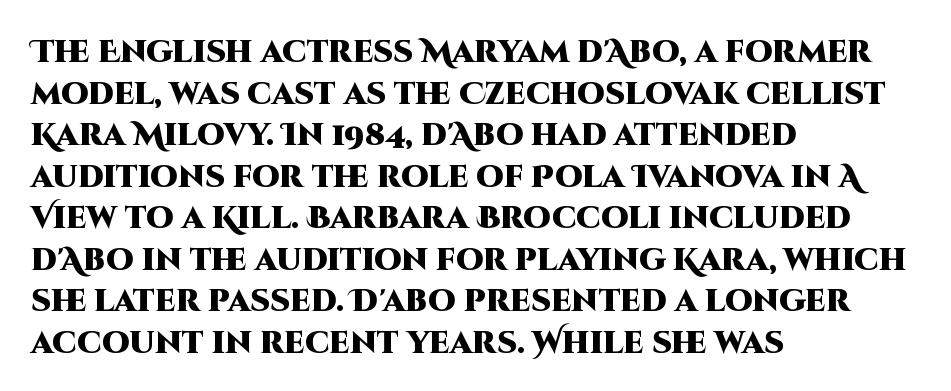
Q: Is the text bold? A: Yes.
Q: Is the text italic (slanted)? A: No, it is upright.
Q: Is the typeface a serif or a sans-serif typeface? A: Sans-serif.
Q: Is the text underlined? A: No.
Q: How is the paragraph aligned? A: Left-aligned.
Q: Is the spacing between letters normal or unusually wide? A: Normal.
Q: Is the spacing between lines tight, normal or loose? A: Normal.
Q: Width (condensed, normal, or wide)? A: Normal.
Q: Stroke contrast? A: High.
Q: x-height? A: Large.
Q: Monospaced? A: No.
